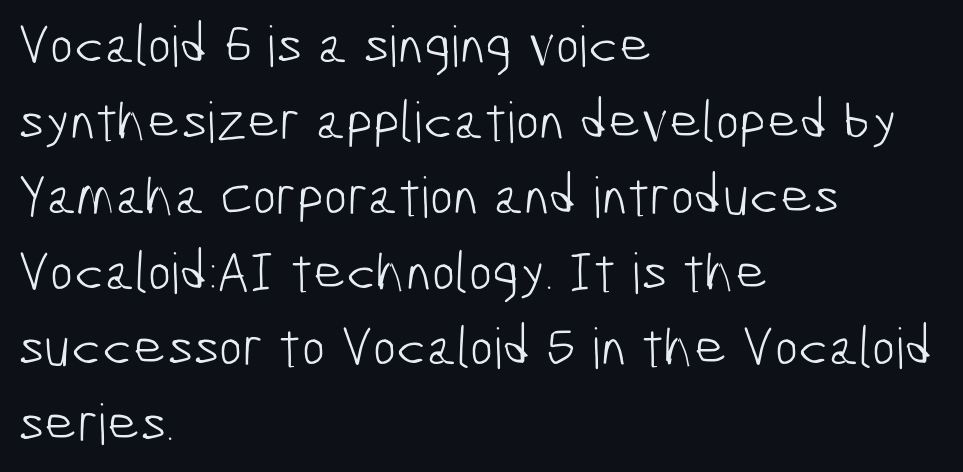
Is this a heavy cut? Hardly; it is regular or lighter. The zone under the glyphs is completely vacant. One-word summary of the alignment: left. Proportional: the letters do not fall into vertical columns. The letters sit at their default tracking, neither squeezed nor spread.
